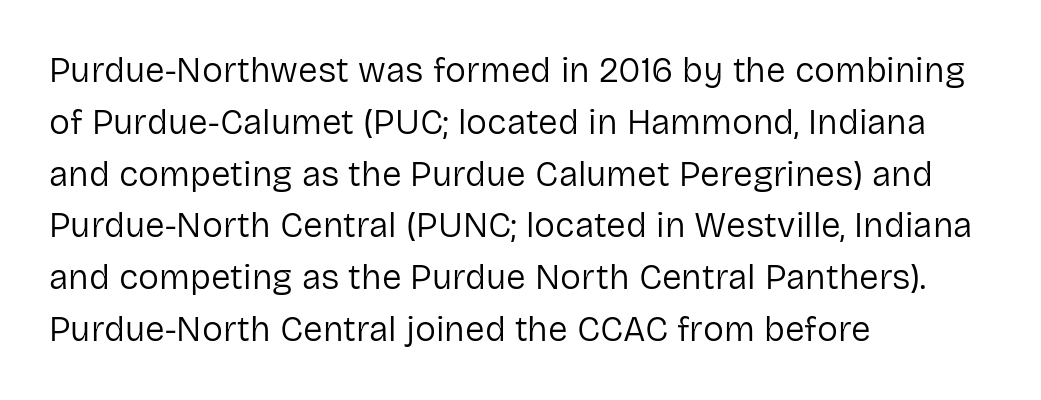
{"serif": "no", "italic": "no", "bold": "no", "weight": "regular", "width": "normal", "stroke_contrast": "low", "x_height": "medium", "monospaced": "no", "underline": "no", "align": "left", "line_spacing": "normal", "line_spacing_ratio": 1.48, "letter_spacing": "normal", "letter_spacing_em": 0.0, "glyph_px": 35}
